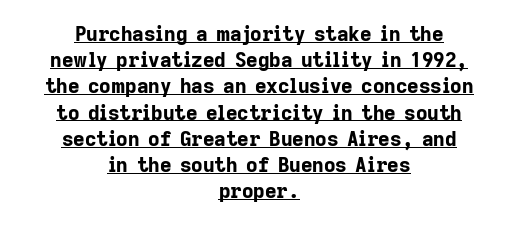
Q: Is the text bold? A: Yes.
Q: Is the text italic (slanted)? A: No, it is upright.
Q: Is the text underlined? A: Yes.
Q: How is the paragraph aligned? A: Centered.
Q: Is the spacing between letters normal or unusually wide? A: Normal.
Q: Is the spacing between lines tight, normal or loose? A: Normal.
